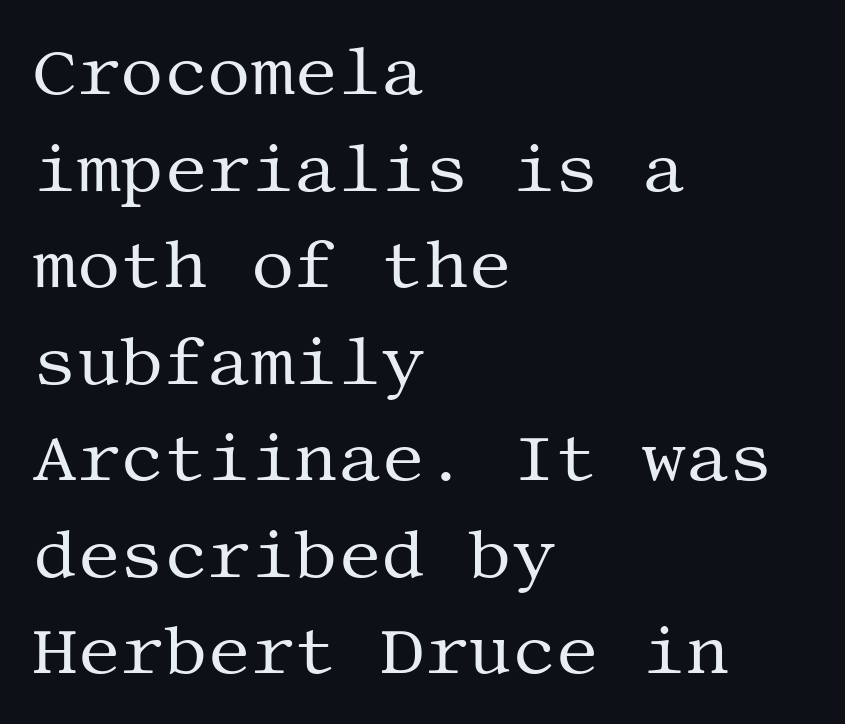
The image shows 68 px regular-weight serif type, upright; set left-aligned, normal line spacing (1.42x), normal letter spacing, not underlined; medium stroke contrast and a large x-height.
